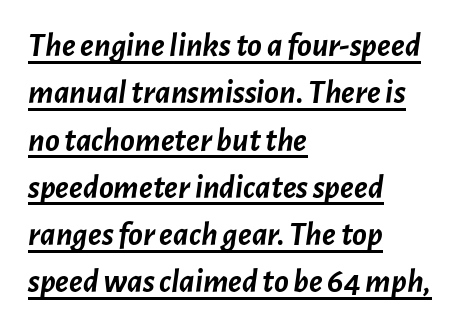
Q: Is the text bold? A: Yes.
Q: Is the text italic (slanted)? A: Yes, it leans right by about 7 degrees.
Q: Is the text underlined? A: Yes.
Q: How is the paragraph aligned? A: Left-aligned.
Q: Is the spacing between letters normal or unusually wide? A: Normal.
Q: Is the spacing between lines tight, normal or loose? A: Normal.
Q: Width (condensed, normal, or wide)? A: Normal.
Q: Stroke contrast? A: Low.
Q: x-height? A: Medium.
Q: Monospaced? A: No.
